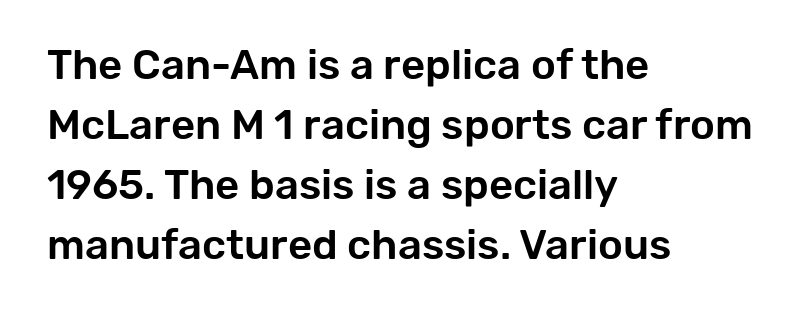
Examine the stroke ends and you'll find no serifs. Standard letterfit; no display-style spreading of the glyphs. Think of a printed novel: that variable character pitch is what you see here. One-word summary of the alignment: left.
